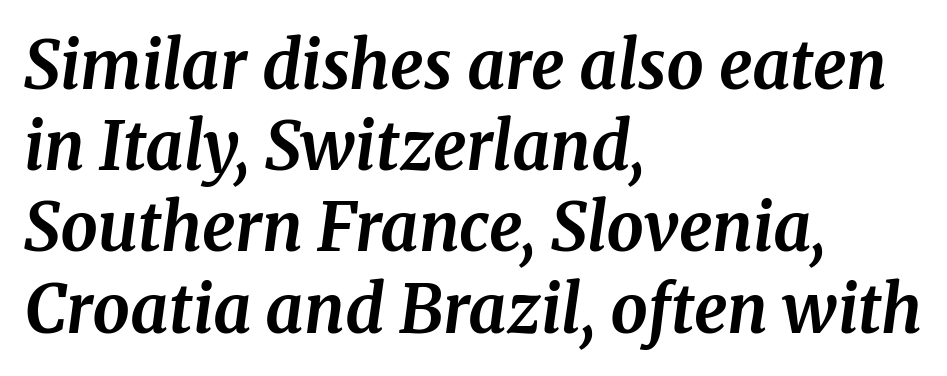
The image shows 66 px bold serif type, italic (leaning right); set left-aligned, line spacing 1.23x, normal letter spacing, not underlined; medium stroke contrast and a medium x-height.
